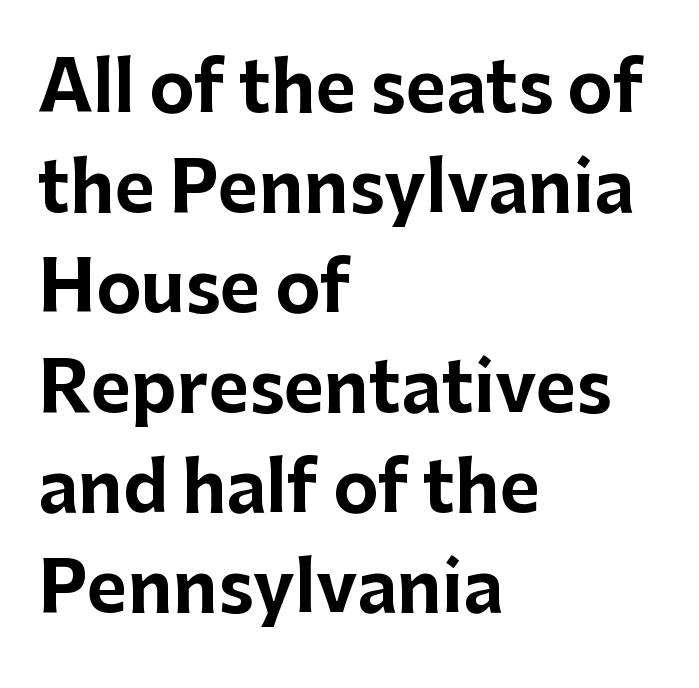
Q: Is the text bold? A: Yes.
Q: Is the text italic (slanted)? A: No, it is upright.
Q: Is the typeface a serif or a sans-serif typeface? A: Sans-serif.
Q: Is the text underlined? A: No.
Q: How is the paragraph aligned? A: Left-aligned.
Q: Is the spacing between letters normal or unusually wide? A: Normal.
Q: Is the spacing between lines tight, normal or loose? A: Normal.
Q: Width (condensed, normal, or wide)? A: Normal.
Q: Stroke contrast? A: Low.
Q: x-height? A: Medium.
Q: Monospaced? A: No.
